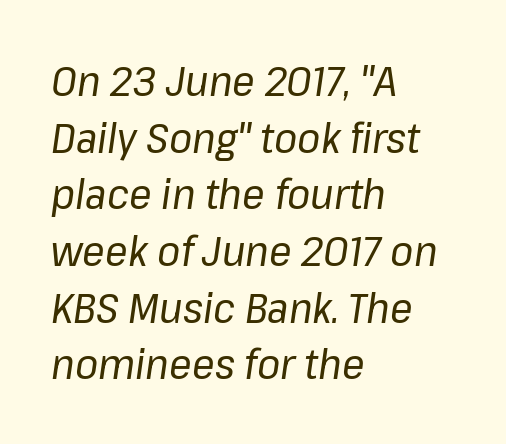
{"italic": "yes", "lean": "right", "slant_degrees": 8, "bold": "no", "weight": "regular", "width": "normal", "stroke_contrast": "low", "x_height": "medium", "monospaced": "no", "underline": "no", "align": "left", "line_spacing": "normal", "line_spacing_ratio": 1.35, "letter_spacing": "normal", "letter_spacing_em": 0.0, "glyph_px": 42}
